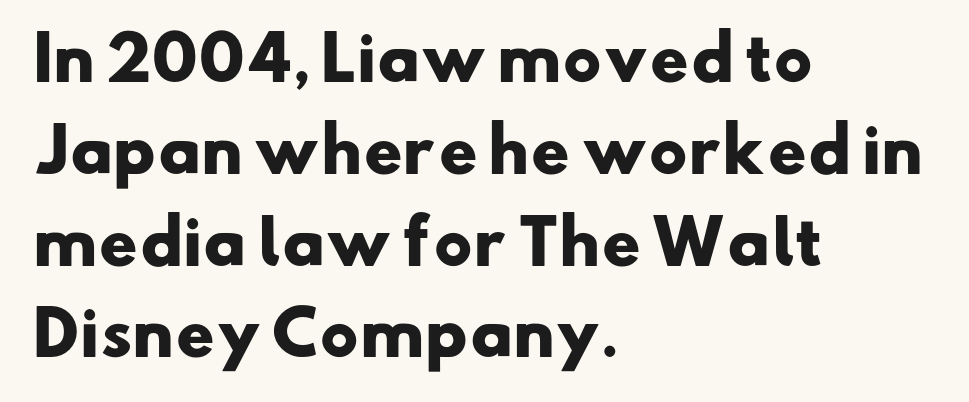
The image shows 60 px heavy, wide sans-serif type; set left-aligned, normal line spacing (1.53x), normal letter spacing, not underlined; low stroke contrast and a small x-height.
